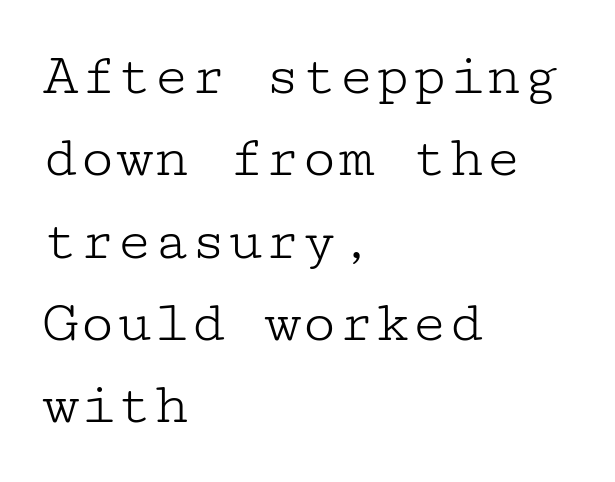
Q: Is the text bold? A: No.
Q: Is the text italic (slanted)? A: No, it is upright.
Q: Is the typeface a serif or a sans-serif typeface? A: Serif.
Q: Is the text underlined? A: No.
Q: How is the paragraph aligned? A: Left-aligned.
Q: Is the spacing between letters normal or unusually wide? A: Normal.
Q: Is the spacing between lines tight, normal or loose? A: Normal.
Q: Width (condensed, normal, or wide)? A: Wide.
Q: Stroke contrast? A: Low.
Q: x-height? A: Medium.
